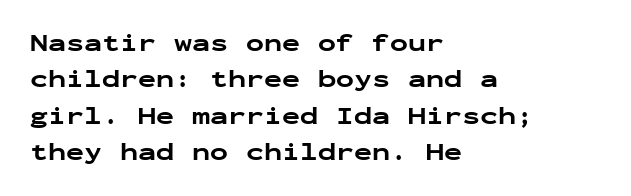
The designer left line spacing at the default. The horizontal fit of the characters is conventional and even. The specimen reads as upright at a glance. The passage shown is not underscored anywhere. The letters are bold, with thick, heavy strokes.
